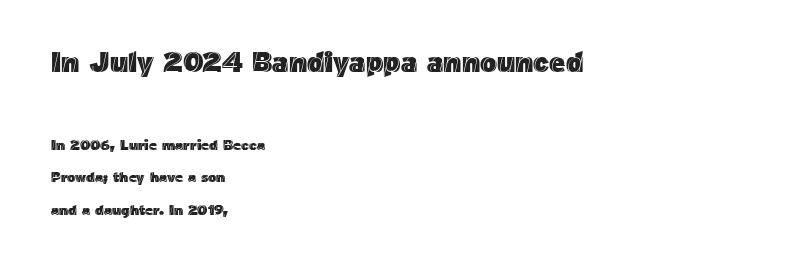
{"italic": "no", "width": "normal", "x_height": "medium", "monospaced": "no", "underline": "no", "align": "left", "line_spacing": "loose", "line_spacing_ratio": 2.33, "letter_spacing": "normal", "letter_spacing_em": 0.0, "larger_block": "first", "size_ratio": 2.0, "glyph_px": 28}
